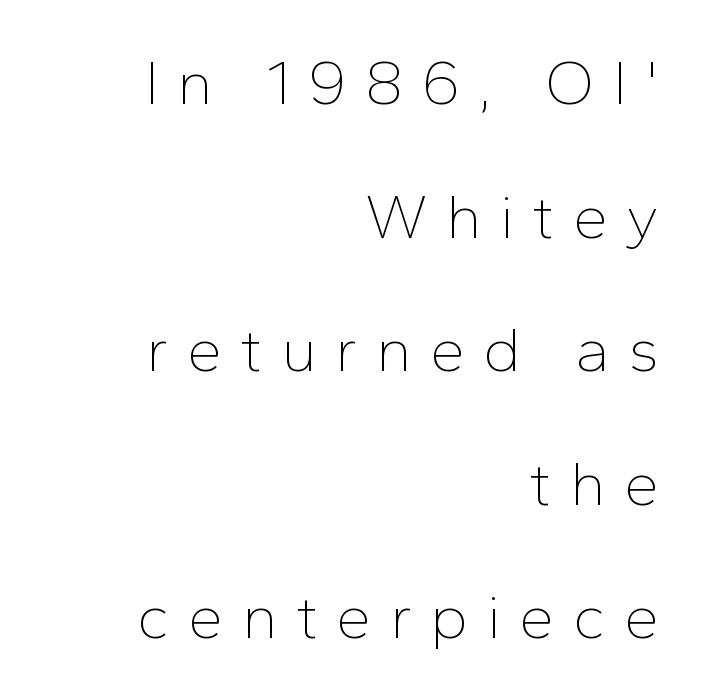
{"serif": "no", "italic": "no", "bold": "no", "weight": "thin", "width": "normal", "stroke_contrast": "low", "x_height": "medium", "monospaced": "no", "underline": "no", "align": "right", "line_spacing": "loose", "line_spacing_ratio": 2.12, "letter_spacing": "wide", "letter_spacing_em": 0.29, "glyph_px": 63}
